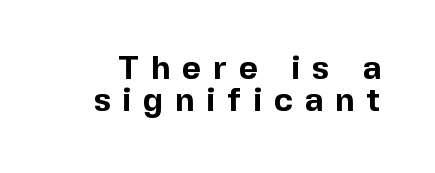
The image shows 33 px bold sans-serif type, upright; set tight line spacing (0.98x), unusually wide letter spacing (+0.36 em), not underlined; a medium x-height.
